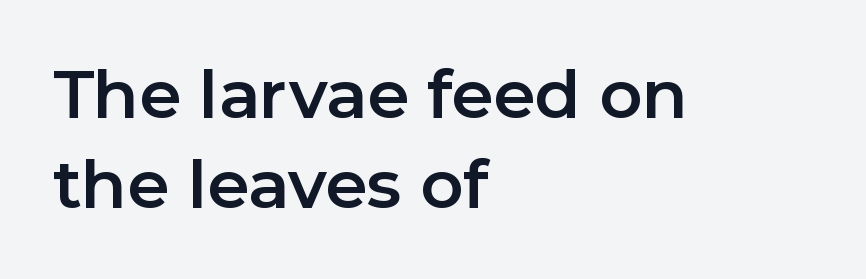
{"serif": "no", "italic": "no", "width": "normal", "stroke_contrast": "low", "x_height": "medium", "monospaced": "no", "underline": "no", "align": "left", "line_spacing": "normal", "line_spacing_ratio": 1.35, "letter_spacing": "normal", "letter_spacing_em": 0.0, "glyph_px": 67}
